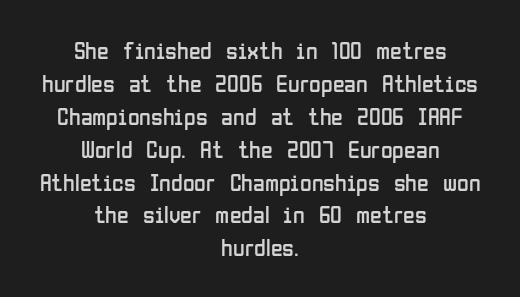
{"italic": "no", "bold": "no", "underline": "no", "align": "center", "line_spacing": "normal", "line_spacing_ratio": 1.37, "letter_spacing": "normal", "letter_spacing_em": 0.0, "glyph_px": 24}
